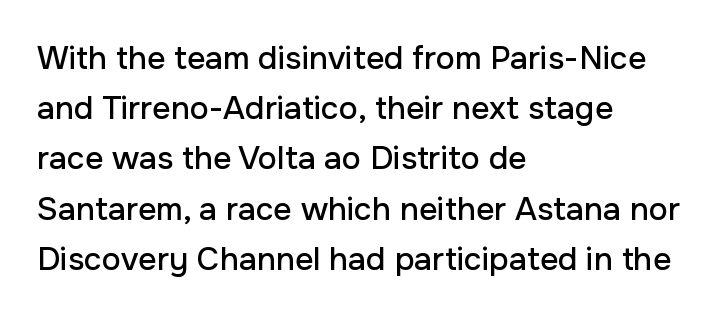
Q: Is the text italic (slanted)? A: No, it is upright.
Q: Is the typeface a serif or a sans-serif typeface? A: Sans-serif.
Q: Is the text underlined? A: No.
Q: How is the paragraph aligned? A: Left-aligned.
Q: Is the spacing between letters normal or unusually wide? A: Normal.
Q: Is the spacing between lines tight, normal or loose? A: Normal.
Q: Width (condensed, normal, or wide)? A: Normal.
Q: Stroke contrast? A: Low.
Q: x-height? A: Medium.
Q: Monospaced? A: No.
